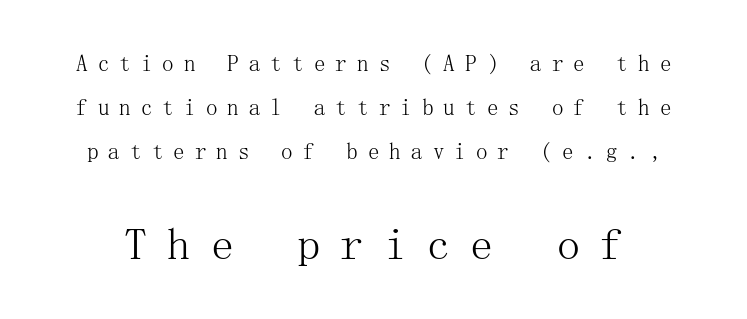
Q: Is the text bold? A: No.
Q: Is the text italic (slanted)? A: No, it is upright.
Q: Is the typeface a serif or a sans-serif typeface? A: Serif.
Q: Is the text underlined? A: No.
Q: Is the spacing between letters normal or unusually wide? A: Unusually wide.
Q: Is the spacing between lines tight, normal or loose? A: Loose.
Q: Which block of text is set in a larger size, the first (top) or the second (bottom)? A: The second (bottom) one.
Q: Width (condensed, normal, or wide)? A: Normal.
Q: Stroke contrast? A: Medium.
Q: x-height? A: Medium.
